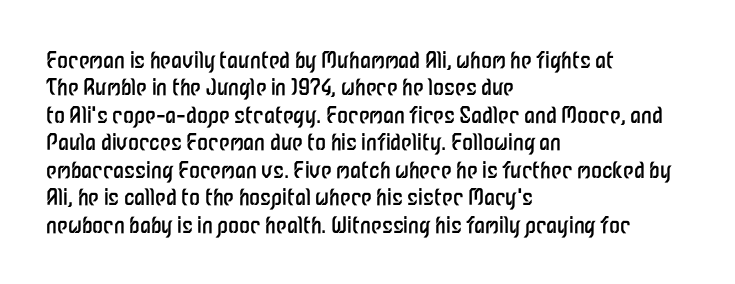
The image shows 22 px text type, upright; set left-aligned, normal line spacing (1.25x), normal letter spacing, not underlined.
